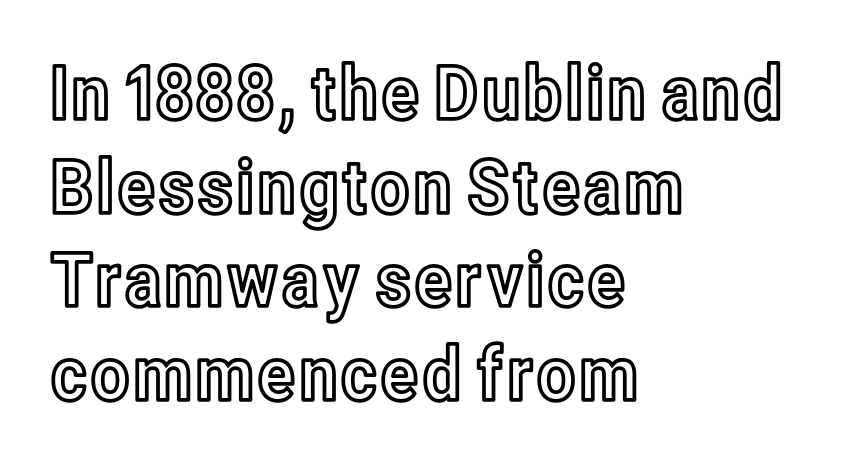
The image shows 75 px condensed type, upright; set left-aligned, normal line spacing (1.25x), normal letter spacing, not underlined; a medium x-height.
